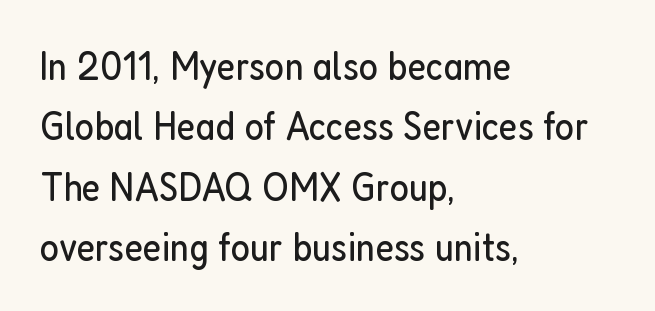
{"serif": "no", "italic": "no", "bold": "no", "weight": "regular", "width": "condensed", "stroke_contrast": "low", "x_height": "medium", "monospaced": "no", "underline": "no", "align": "left", "line_spacing": "normal", "line_spacing_ratio": 1.47, "letter_spacing": "normal", "letter_spacing_em": 0.0, "glyph_px": 41}
